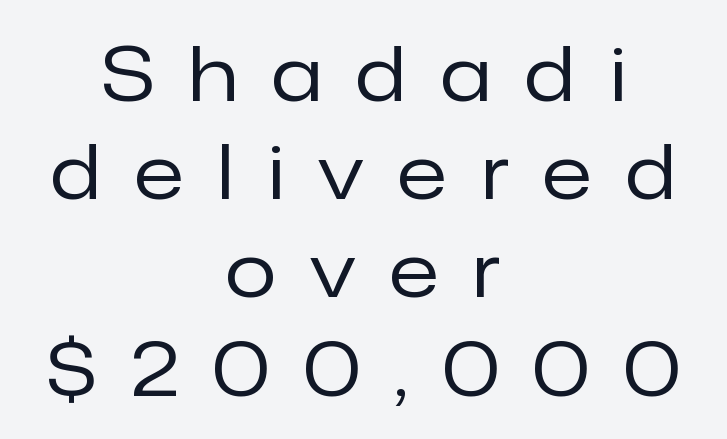
The image shows 75 px regular-weight sans-serif type, upright; set centered, normal line spacing (1.31x), unusually wide letter spacing (+0.46 em), not underlined; low stroke contrast and a medium x-height.
